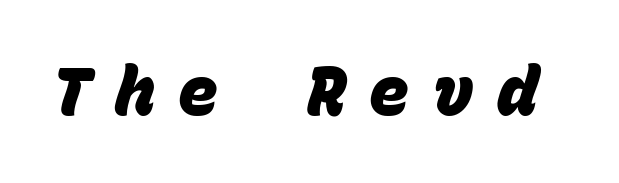
The image shows 67 px heavy sans-serif type, monospaced; set unusually wide letter spacing (+0.35 em), not underlined; low stroke contrast and a large x-height.
